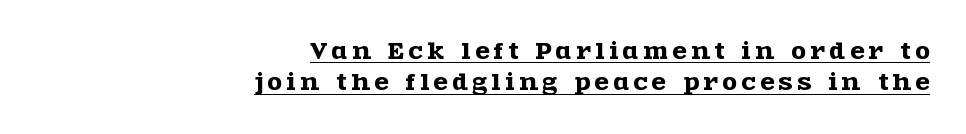
The image shows 21 px text type, upright; set right-aligned, normal line spacing (1.5x), unusually wide letter spacing (+0.22 em), underlined.
